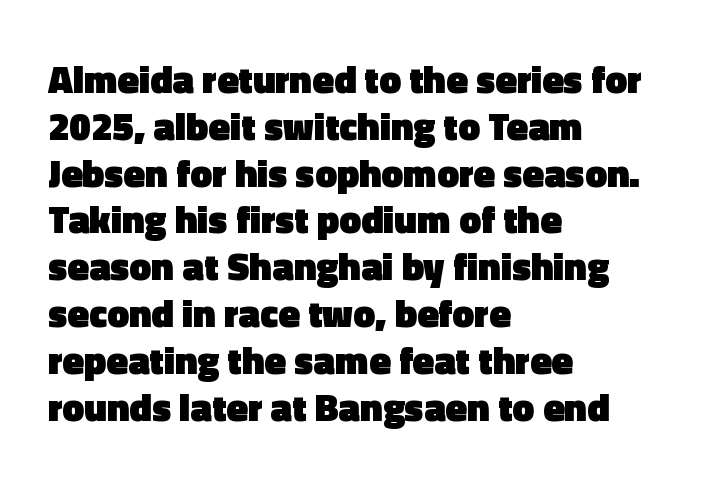
Q: Is the text bold? A: Yes.
Q: Is the text italic (slanted)? A: No, it is upright.
Q: Is the typeface a serif or a sans-serif typeface? A: Sans-serif.
Q: Is the text underlined? A: No.
Q: How is the paragraph aligned? A: Left-aligned.
Q: Is the spacing between letters normal or unusually wide? A: Normal.
Q: Width (condensed, normal, or wide)? A: Normal.
Q: x-height? A: Medium.
Q: Monospaced? A: No.
